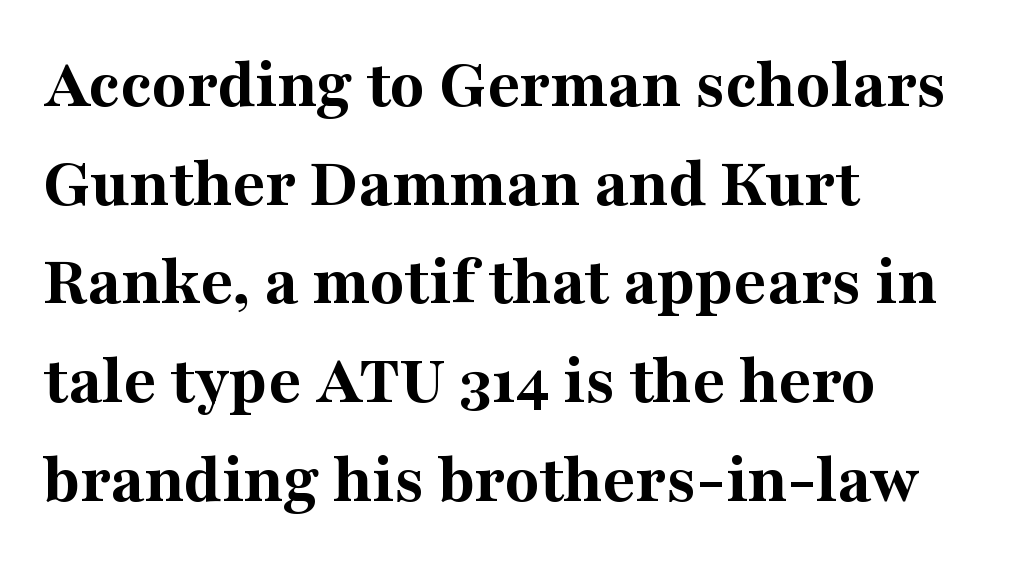
These lines keep a tight, regular rhythm from letter to letter. Proportional: the letters do not fall into vertical columns. The lines sit at an ordinary, default distance from one another. The letters carry serifs — small finishing strokes at the ends of their stems. A classic flush-left, rag-right setting is used for this passage.
